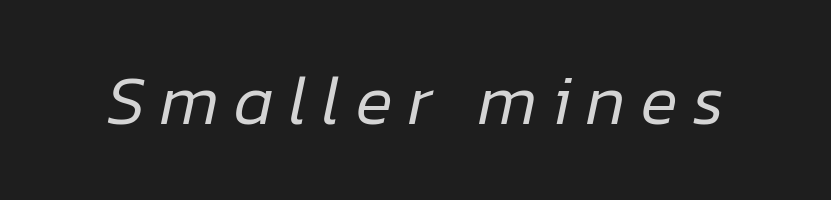
Q: Is the text bold? A: No.
Q: Is the text italic (slanted)? A: Yes, it leans right by about 12 degrees.
Q: Is the text underlined? A: No.
Q: Is the spacing between letters normal or unusually wide? A: Unusually wide.
Q: Width (condensed, normal, or wide)? A: Normal.
Q: Stroke contrast? A: Low.
Q: x-height? A: Medium.
Q: Monospaced? A: No.
